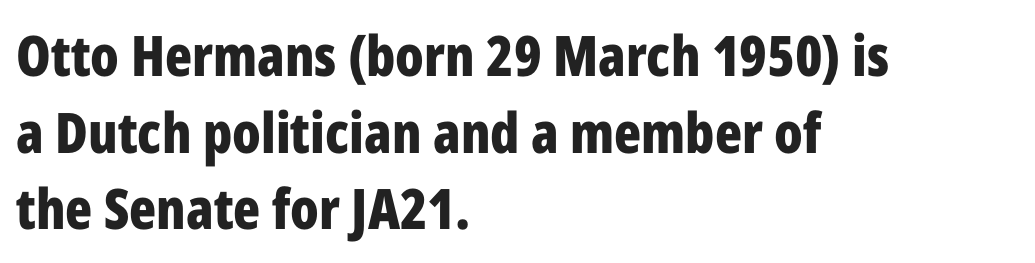
A dark, heavy texture on the line: the type is bold. These lines stack with their left ends in a neat column. Tracking value appears to be zero — textbook default spacing. The face used here is proportionally spaced, like ordinary book or web type. Rule under the text: the space is simply empty.
